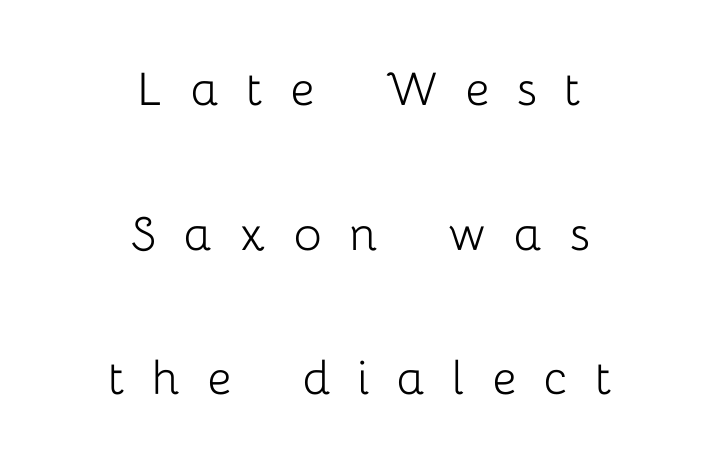
{"serif": "no", "italic": "no", "bold": "no", "weight": "light", "width": "normal", "stroke_contrast": "low", "x_height": "medium", "monospaced": "no", "underline": "no", "align": "center", "line_spacing": "loose", "line_spacing_ratio": 2.45, "letter_spacing": "wide", "letter_spacing_em": 0.46, "glyph_px": 59}
